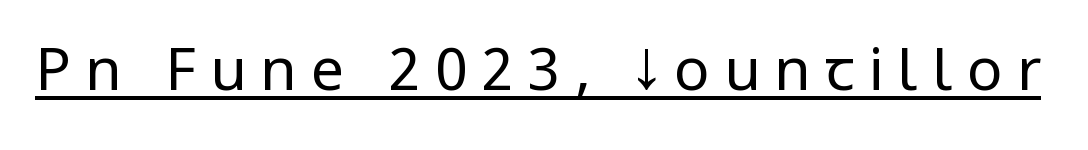
Q: Is the text bold? A: No.
Q: Is the text italic (slanted)? A: No, it is upright.
Q: Is the typeface a serif or a sans-serif typeface? A: Sans-serif.
Q: Is the text underlined? A: Yes.
Q: Is the spacing between letters normal or unusually wide? A: Unusually wide.
Q: Width (condensed, normal, or wide)? A: Condensed.
Q: Stroke contrast? A: Low.
Q: x-height? A: Large.
Q: Monospaced? A: No.
